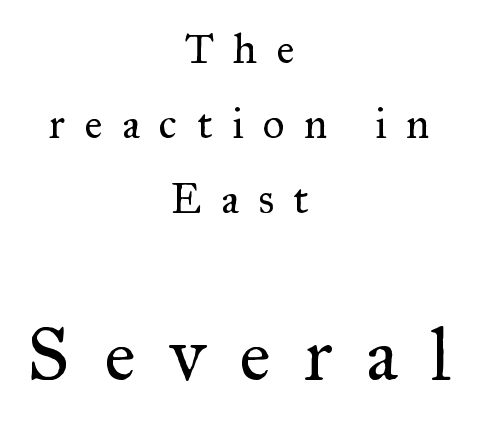
Q: Is the text bold? A: No.
Q: Is the text italic (slanted)? A: No, it is upright.
Q: Is the typeface a serif or a sans-serif typeface? A: Serif.
Q: Is the text underlined? A: No.
Q: How is the paragraph aligned? A: Centered.
Q: Is the spacing between letters normal or unusually wide? A: Unusually wide.
Q: Which block of text is set in a larger size, the first (top) or the second (bottom)? A: The second (bottom) one.
Q: Width (condensed, normal, or wide)? A: Normal.
Q: Stroke contrast? A: Medium.
Q: x-height? A: Small.
Q: Monospaced? A: No.
